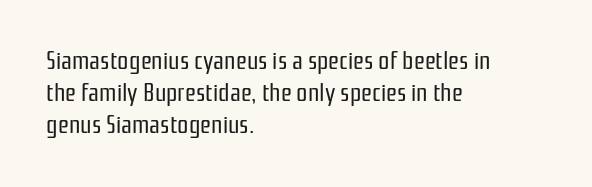
The image shows 25 px text type, upright; set left-aligned, normal line spacing (1.29x), normal letter spacing, not underlined.
